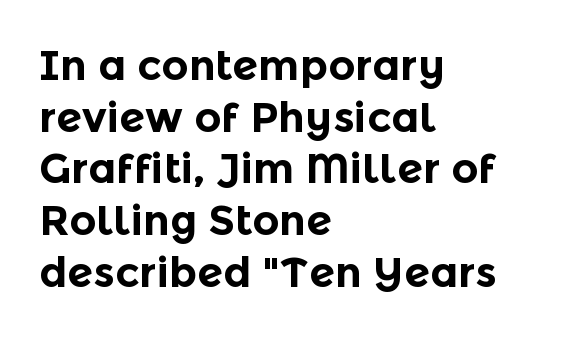
Nobody touched the tracking dial on this one. No italicization has been applied; the sample stays upright. What weight is shown? A full bold with thick strokes. A sans-serif font was chosen for this passage. Typeset ragged right — the left edge is the straight one. Rule under the text: the space is simply empty.
